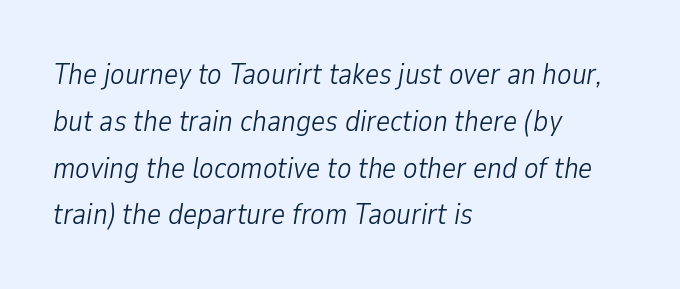
Think of a printed novel: that variable character pitch is what you see here. The face used here is rendered with its standard letterfit. Nothing heavy about these letters — not bold at all. Type without underlining. Line starts are locked; line ends wander.
